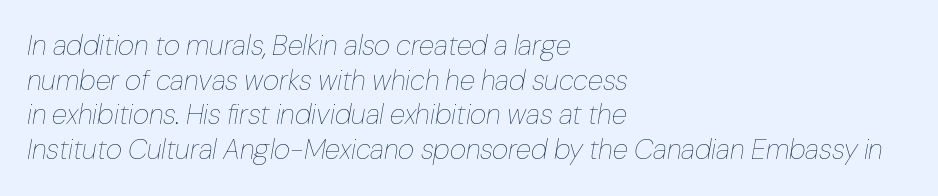
The image shows 28 px thin type, italic (leaning right); set left-aligned, line spacing 1.24x, normal letter spacing, not underlined; low stroke contrast and a medium x-height.
